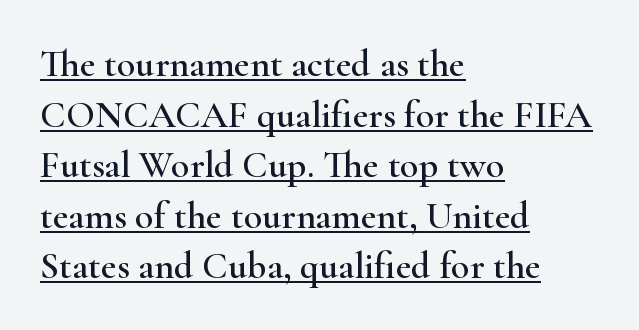
Q: Is the text italic (slanted)? A: No, it is upright.
Q: Is the typeface a serif or a sans-serif typeface? A: Serif.
Q: Is the text underlined? A: Yes.
Q: How is the paragraph aligned? A: Left-aligned.
Q: Is the spacing between letters normal or unusually wide? A: Normal.
Q: Is the spacing between lines tight, normal or loose? A: Normal.
Q: Width (condensed, normal, or wide)? A: Wide.
Q: Stroke contrast? A: High.
Q: x-height? A: Small.
Q: Monospaced? A: No.
